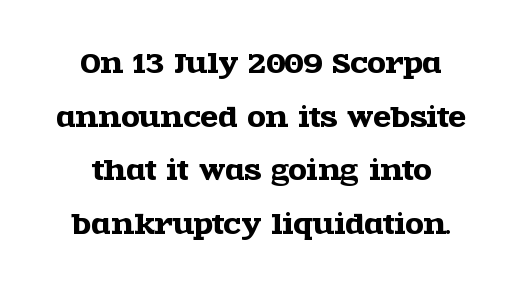
{"italic": "no", "underline": "no", "align": "center", "line_spacing": "loose", "line_spacing_ratio": 2.06, "letter_spacing": "normal", "letter_spacing_em": 0.0, "glyph_px": 26}
